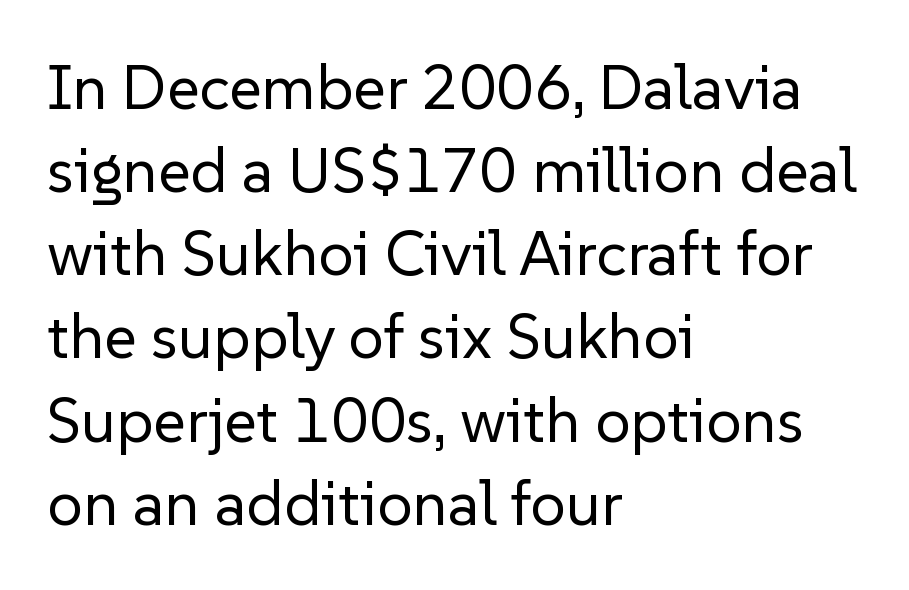
{"serif": "no", "italic": "no", "bold": "no", "weight": "regular", "width": "normal", "stroke_contrast": "low", "x_height": "medium", "monospaced": "no", "underline": "no", "align": "left", "line_spacing": "normal", "line_spacing_ratio": 1.32, "letter_spacing": "normal", "letter_spacing_em": 0.0, "glyph_px": 63}
